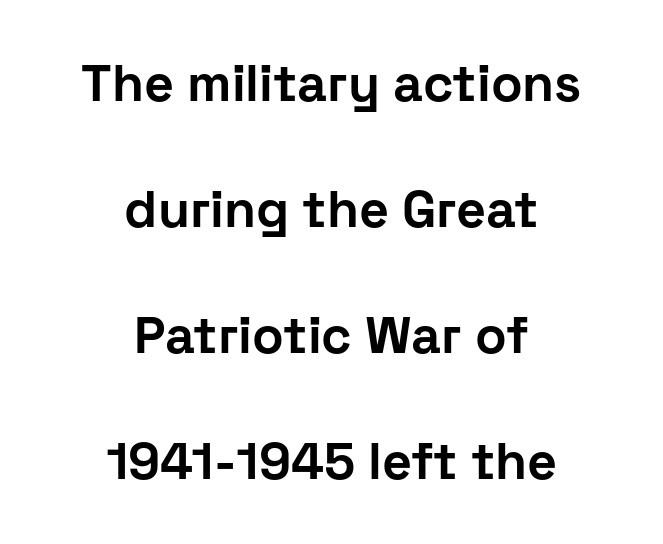
The image shows 52 px bold sans-serif type, upright; set centered, loose line spacing (2.42x), normal letter spacing, not underlined; low stroke contrast and a medium x-height.
